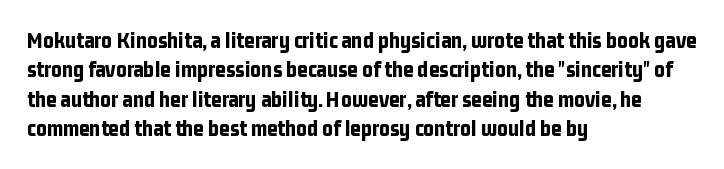
{"italic": "no", "bold": "yes", "underline": "no", "align": "left", "line_spacing": "normal", "line_spacing_ratio": 1.28, "letter_spacing": "normal", "letter_spacing_em": 0.0, "glyph_px": 23}
